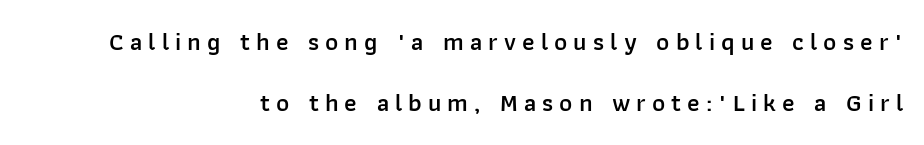
Q: Is the text bold? A: Semi-bold.
Q: Is the text italic (slanted)? A: No, it is upright.
Q: Is the text underlined? A: No.
Q: How is the paragraph aligned? A: Right-aligned.
Q: Is the spacing between letters normal or unusually wide? A: Unusually wide.
Q: Is the spacing between lines tight, normal or loose? A: Loose.
